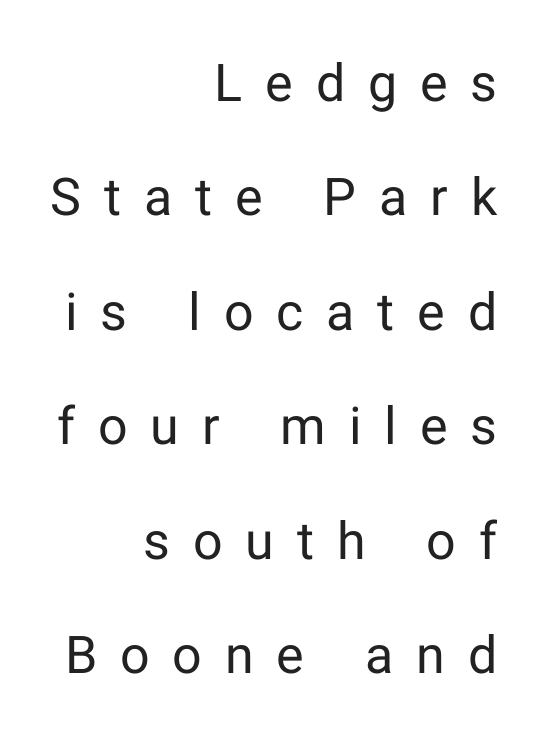
{"serif": "no", "italic": "no", "bold": "no", "weight": "regular", "width": "normal", "stroke_contrast": "low", "x_height": "medium", "monospaced": "no", "underline": "no", "align": "right", "line_spacing": "loose", "line_spacing_ratio": 2.2, "letter_spacing": "wide", "letter_spacing_em": 0.44, "glyph_px": 52}
